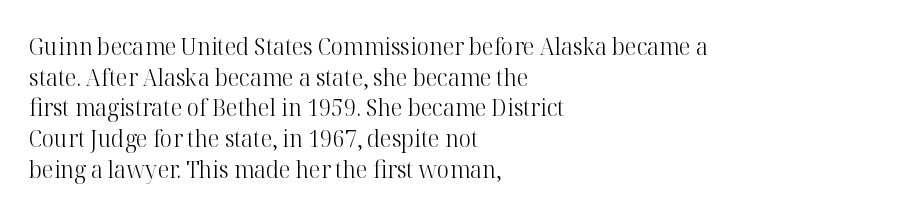
{"italic": "no", "bold": "no", "underline": "no", "align": "left", "line_spacing": "normal", "line_spacing_ratio": 1.28, "letter_spacing": "normal", "letter_spacing_em": 0.0, "glyph_px": 24}
